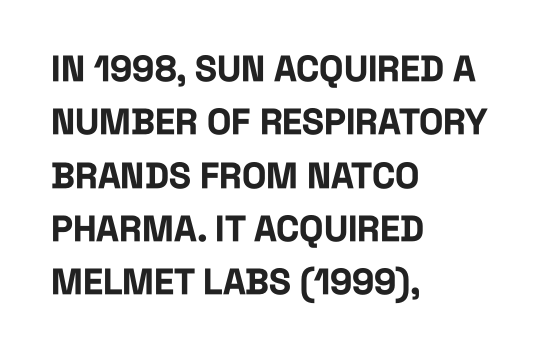
Tracking here is standard; glyphs follow each other at the usual distance. Style check: upright. If you measured baseline to baseline, you'd find a middling distance. The face used here has the dense, thick strokes of a bold. Character widths vary here, with narrow letters taking less room than wide ones. Observe the absence of serifs on each vertical stroke in this sample.
